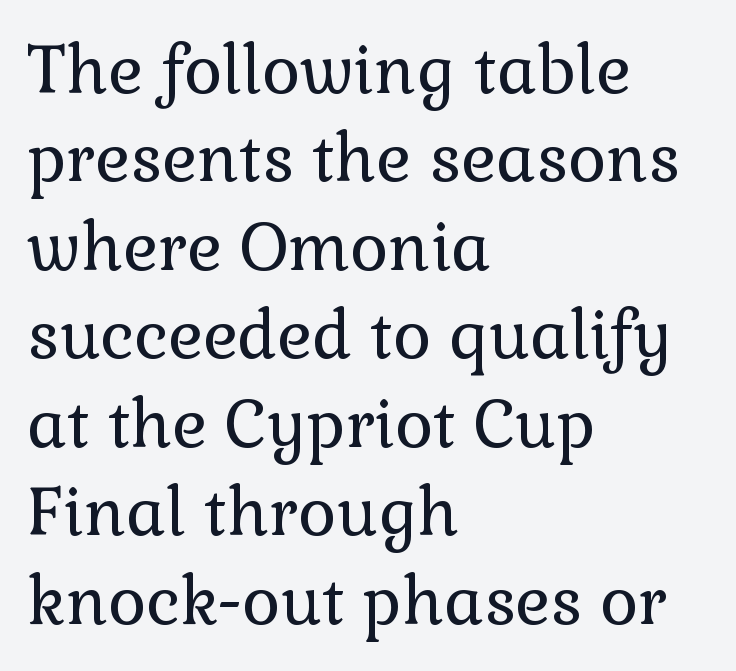
The image shows 66 px regular-weight serif type, upright; set left-aligned, normal line spacing (1.34x), normal letter spacing, not underlined; a medium x-height.
